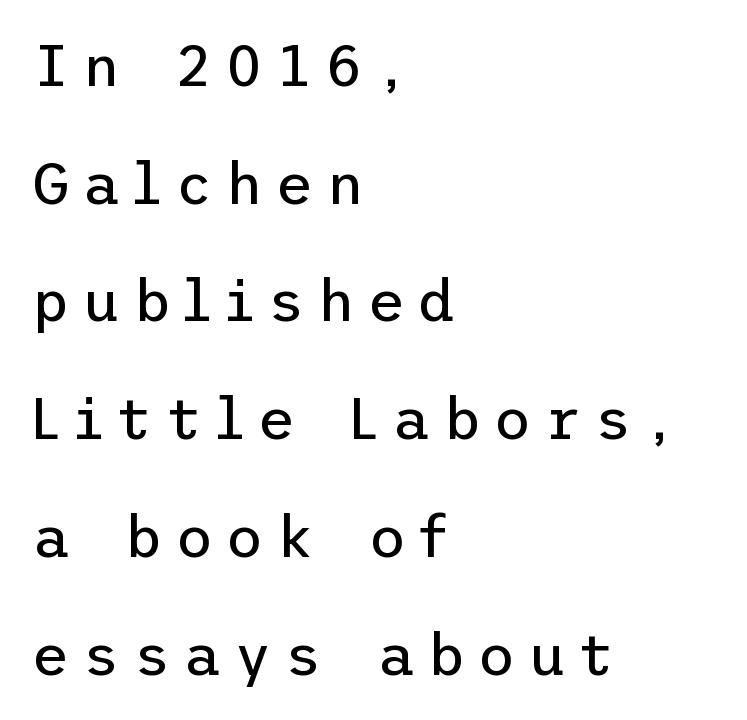
{"serif": "no", "italic": "no", "bold": "no", "weight": "regular", "width": "normal", "stroke_contrast": "low", "x_height": "medium", "underline": "no", "align": "left", "line_spacing": "loose", "line_spacing_ratio": 2.03, "letter_spacing": "wide", "letter_spacing_em": 0.22, "glyph_px": 58}
